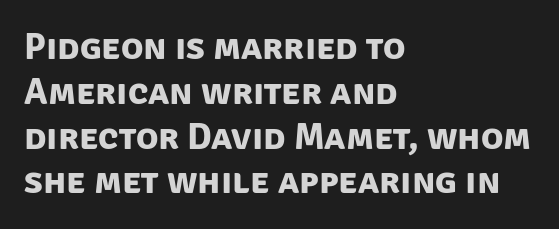
The image shows 37 px bold sans-serif type; set left-aligned, line spacing 1.21x, normal letter spacing, not underlined; low stroke contrast and a large x-height.
